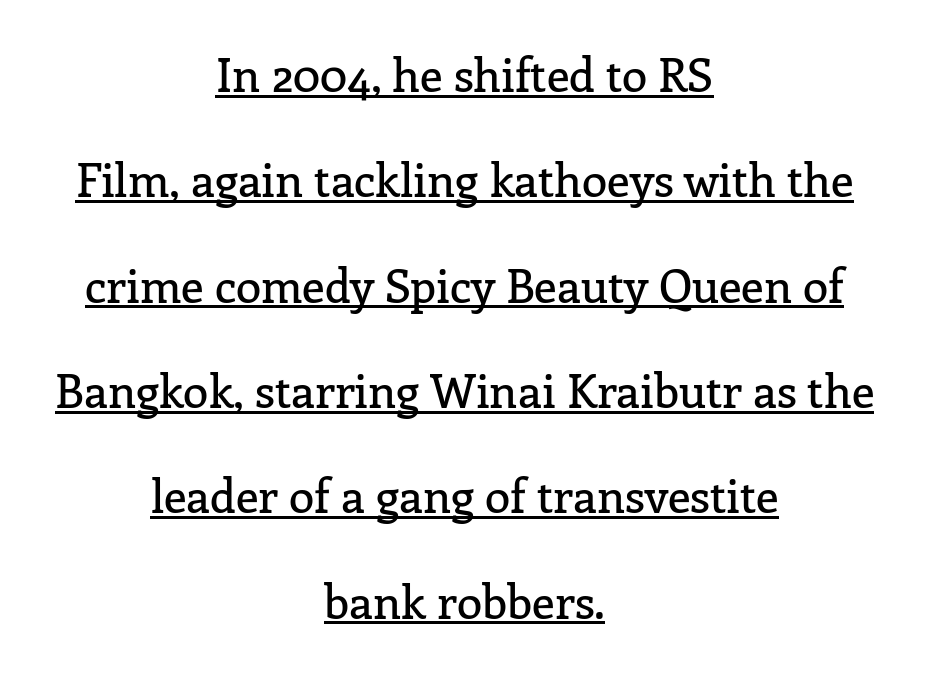
The image shows 46 px serif type, upright; set centered, loose line spacing (2.29x), normal letter spacing, underlined; low stroke contrast and a medium x-height.
